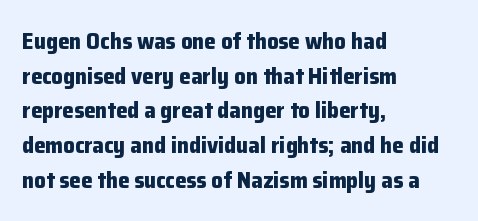
Every stem runs plumb, perpendicular to the baseline. The typesetting leans heavy: a genuine bold. Anything drawn beneath the words? Only blank space. The paragraph shown leans on its left margin. In terms of letterspacing, this is plain default setting. The space between consecutive lines is moderate.
